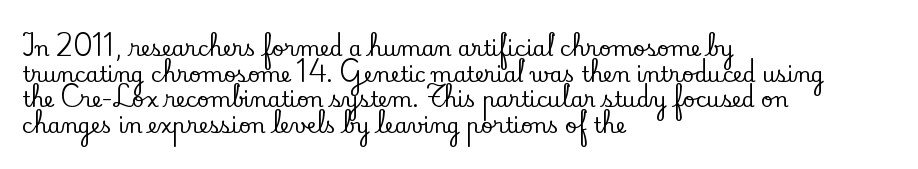
{"italic": "no", "underline": "no", "align": "left", "line_spacing_ratio": 1.22, "letter_spacing": "normal", "letter_spacing_em": 0.0, "glyph_px": 21}
